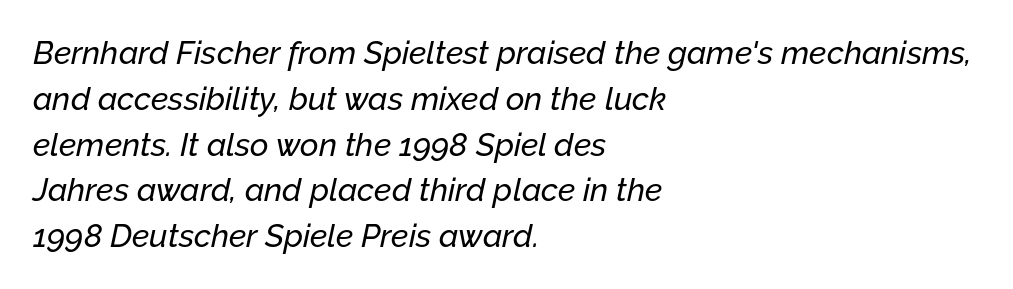
Q: Is the text italic (slanted)? A: Yes, it leans right by about 12 degrees.
Q: Is the text underlined? A: No.
Q: How is the paragraph aligned? A: Left-aligned.
Q: Is the spacing between letters normal or unusually wide? A: Normal.
Q: Is the spacing between lines tight, normal or loose? A: Normal.
Q: Width (condensed, normal, or wide)? A: Normal.
Q: Stroke contrast? A: Low.
Q: x-height? A: Medium.
Q: Monospaced? A: No.
